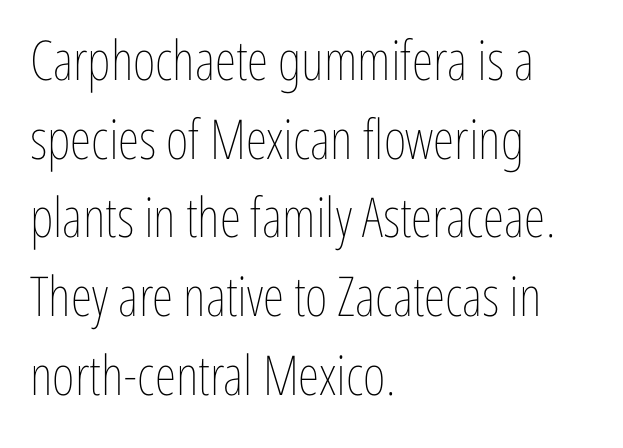
No heavy texture on the line: the type isn't bold. If you drew a ruler down the left edge, every line would touch it. Interline gaps are of average width in this sample. Type without underlining.
